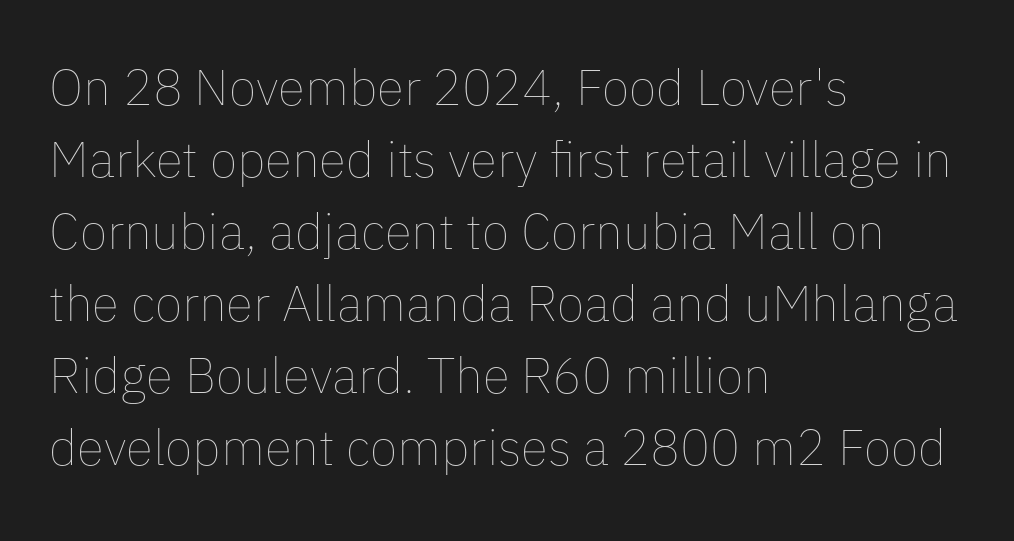
Look at the tracking — it's just the regular setting, nothing added. Notice how the stems are strictly vertical — no italics here. These lines stack with their left ends in a neat column. This block has exactly the height ordinary leading produces.
